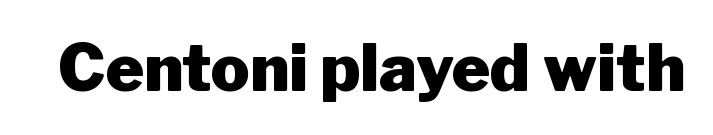
Q: Is the text bold? A: Yes.
Q: Is the text italic (slanted)? A: No, it is upright.
Q: Is the typeface a serif or a sans-serif typeface? A: Sans-serif.
Q: Is the text underlined? A: No.
Q: Is the spacing between letters normal or unusually wide? A: Normal.
Q: Width (condensed, normal, or wide)? A: Normal.
Q: Stroke contrast? A: Low.
Q: x-height? A: Medium.
Q: Monospaced? A: No.
